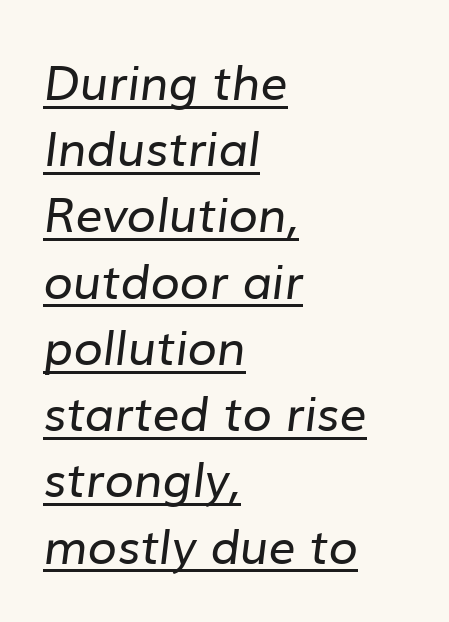
The image shows 48 px regular-weight sans-serif type; set left-aligned, normal line spacing (1.38x), normal letter spacing, underlined; low stroke contrast and a medium x-height.
